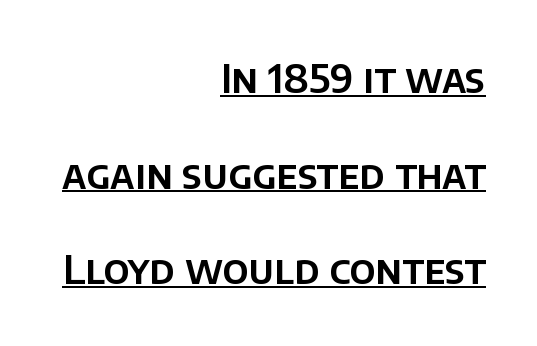
The image shows 39 px sans-serif type, upright; set right-aligned, loose line spacing (2.45x), normal letter spacing, underlined; low stroke contrast and a large x-height.
